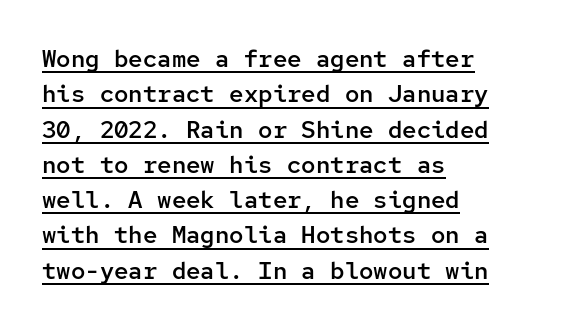
{"italic": "no", "bold": "semi", "underline": "yes", "align": "left", "line_spacing": "normal", "line_spacing_ratio": 1.47, "letter_spacing": "normal", "letter_spacing_em": 0.0, "glyph_px": 24}
